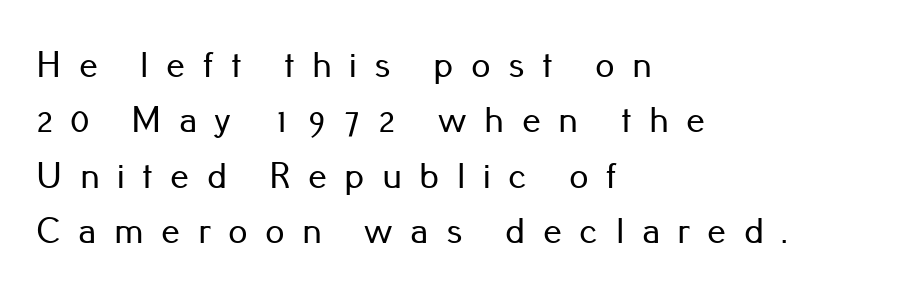
The image shows 38 px sans-serif type, upright; set left-aligned, normal line spacing (1.46x), unusually wide letter spacing (+0.46 em), not underlined; low stroke contrast and a small x-height.
